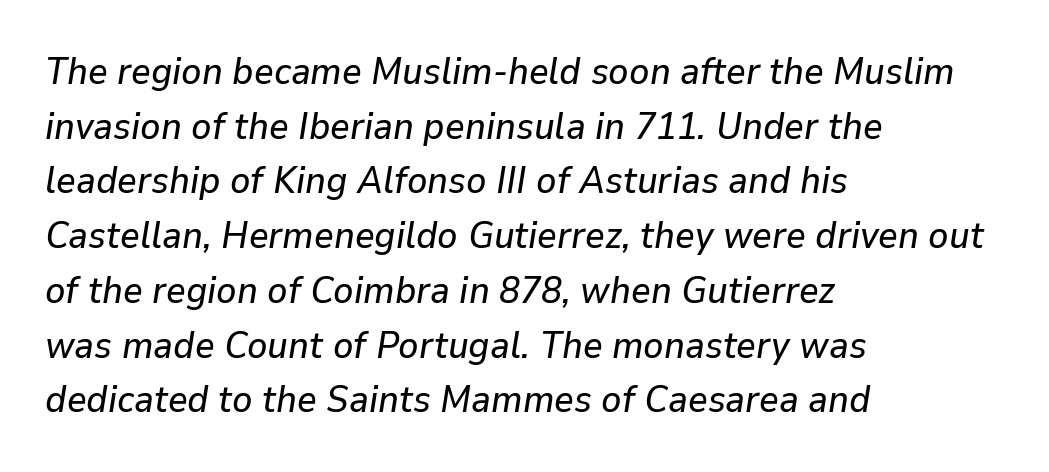
Q: Is the text italic (slanted)? A: Yes, it leans right by about 9 degrees.
Q: Is the text underlined? A: No.
Q: How is the paragraph aligned? A: Left-aligned.
Q: Is the spacing between letters normal or unusually wide? A: Normal.
Q: Is the spacing between lines tight, normal or loose? A: Normal.
Q: Width (condensed, normal, or wide)? A: Normal.
Q: Stroke contrast? A: Low.
Q: x-height? A: Medium.
Q: Monospaced? A: No.
